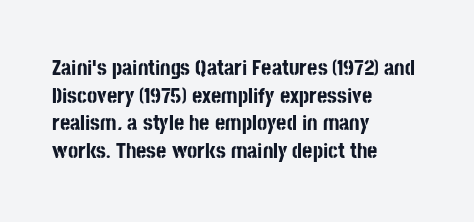
These words are printed bold, with thick strokes throughout. The string is rendered with underlining switched off. What's the leading like? Ordinary, nothing unusual. Tracking value appears to be zero — textbook default spacing. This rendering uses left alignment, leaving the right contour irregular. Every stem runs plumb, perpendicular to the baseline.
